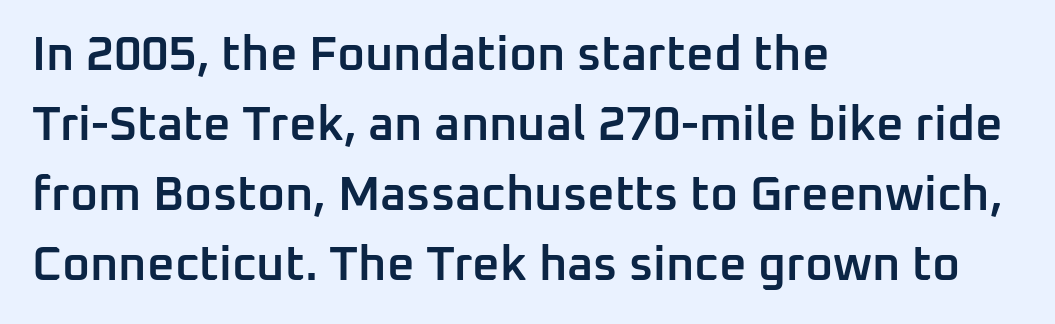
Q: Is the text bold? A: Semi-bold.
Q: Is the text italic (slanted)? A: No, it is upright.
Q: Is the typeface a serif or a sans-serif typeface? A: Sans-serif.
Q: Is the text underlined? A: No.
Q: How is the paragraph aligned? A: Left-aligned.
Q: Is the spacing between letters normal or unusually wide? A: Normal.
Q: Is the spacing between lines tight, normal or loose? A: Normal.
Q: Width (condensed, normal, or wide)? A: Normal.
Q: Stroke contrast? A: Low.
Q: x-height? A: Medium.
Q: Monospaced? A: No.
